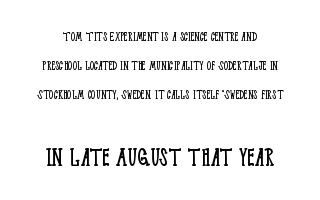
When letters stand straight like this, we call the style roman or upright. Successive baselines arrive slowly, with a big drop between each. Stems here are at most as thick as an everyday book face. Is this a fixed-width face? No — the glyphs have proportional, varying widths. Observe the serifs anchoring each vertical stroke in this sample. Words float on clear page, feet unadorned.
